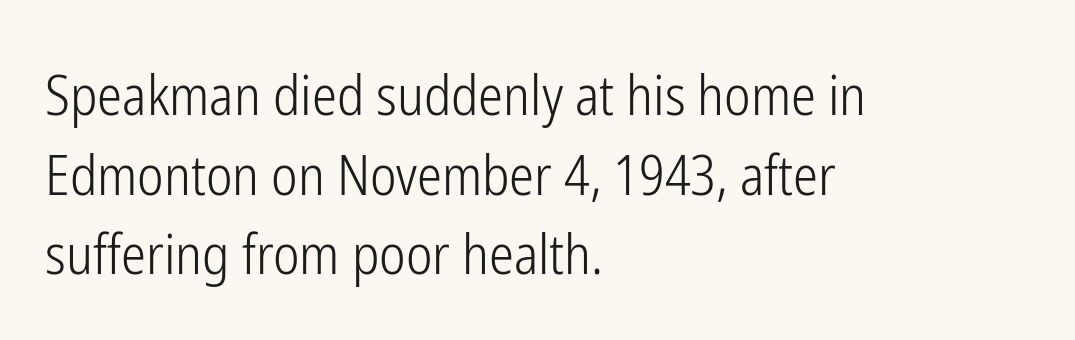
{"serif": "no", "italic": "no", "bold": "no", "weight": "light", "width": "condensed", "stroke_contrast": "low", "x_height": "medium", "monospaced": "no", "underline": "no", "align": "left", "line_spacing": "normal", "line_spacing_ratio": 1.42, "letter_spacing": "normal", "letter_spacing_em": 0.0, "glyph_px": 56}
